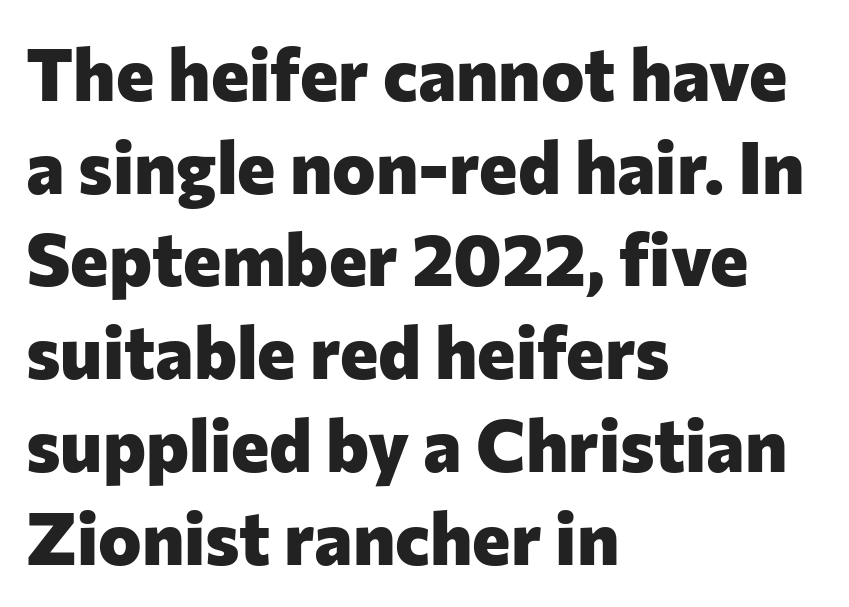
Q: Is the text bold? A: Yes.
Q: Is the text italic (slanted)? A: No, it is upright.
Q: Is the typeface a serif or a sans-serif typeface? A: Sans-serif.
Q: Is the text underlined? A: No.
Q: How is the paragraph aligned? A: Left-aligned.
Q: Is the spacing between letters normal or unusually wide? A: Normal.
Q: Is the spacing between lines tight, normal or loose? A: Normal.
Q: Width (condensed, normal, or wide)? A: Normal.
Q: Stroke contrast? A: Low.
Q: x-height? A: Medium.
Q: Monospaced? A: No.
